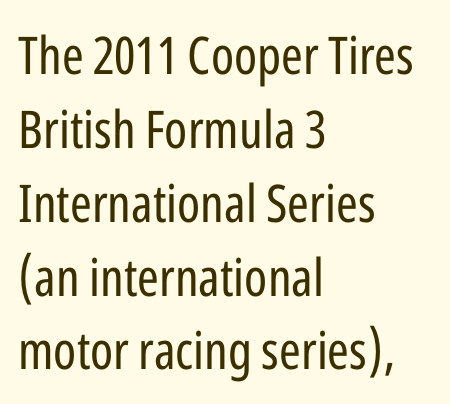
The image shows 52 px regular-weight, condensed sans-serif type, upright; set left-aligned, normal line spacing (1.42x), normal letter spacing, not underlined; low stroke contrast and a medium x-height.
